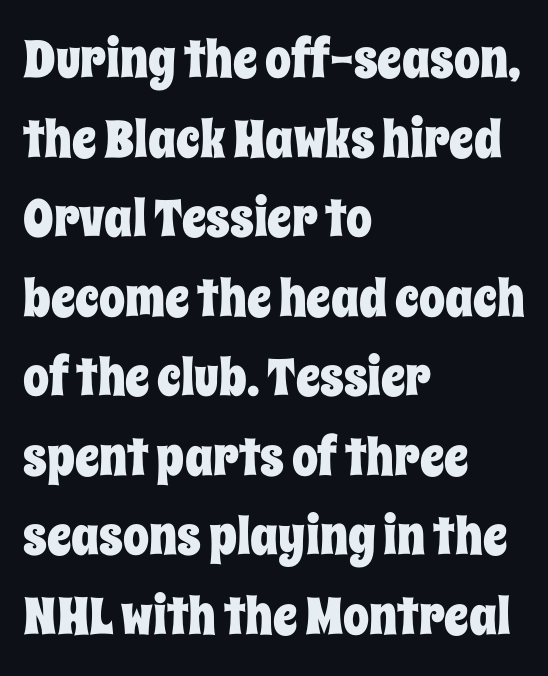
{"italic": "no", "width": "condensed", "stroke_contrast": "low", "x_height": "large", "monospaced": "no", "underline": "no", "align": "left", "line_spacing": "normal", "line_spacing_ratio": 1.53, "letter_spacing": "normal", "letter_spacing_em": 0.0, "glyph_px": 52}
